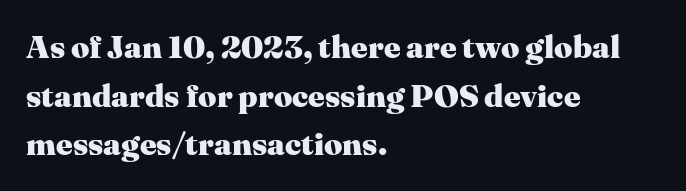
{"serif": "yes", "italic": "no", "bold": "yes", "weight": "heavy", "width": "normal", "stroke_contrast": "medium", "x_height": "medium", "monospaced": "no", "underline": "no", "align": "left", "line_spacing": "normal", "line_spacing_ratio": 1.52, "letter_spacing": "normal", "letter_spacing_em": 0.0, "glyph_px": 32}
